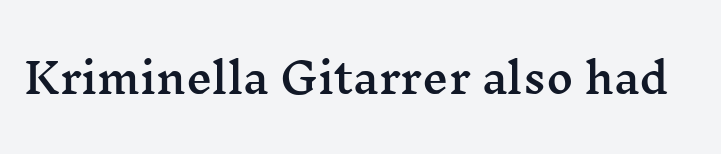
Q: Is the text italic (slanted)? A: No, it is upright.
Q: Is the typeface a serif or a sans-serif typeface? A: Serif.
Q: Is the text underlined? A: No.
Q: Is the spacing between letters normal or unusually wide? A: Normal.
Q: Width (condensed, normal, or wide)? A: Wide.
Q: Stroke contrast? A: Medium.
Q: x-height? A: Medium.
Q: Monospaced? A: No.
